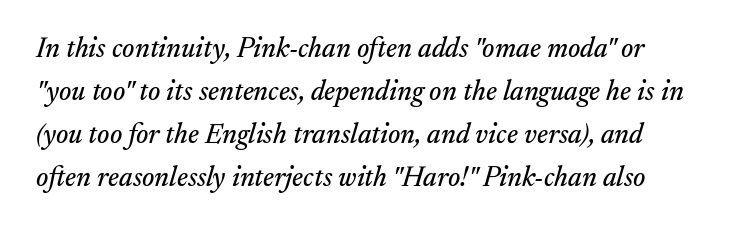
The vertical gap from one line to the next is medium. Nothing unusual about the tracking: characters are spaced as the font intends. These lines were composed using italics. You could not count columns in this text — the font is proportionally spaced. These lines are composed in type with serifs. The area under the type is left untouched.
